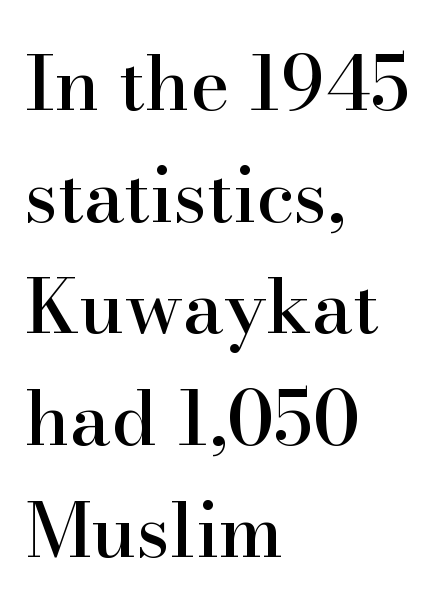
Q: Is the text italic (slanted)? A: No, it is upright.
Q: Is the typeface a serif or a sans-serif typeface? A: Serif.
Q: Is the text underlined? A: No.
Q: How is the paragraph aligned? A: Left-aligned.
Q: Is the spacing between letters normal or unusually wide? A: Normal.
Q: Is the spacing between lines tight, normal or loose? A: Normal.
Q: Width (condensed, normal, or wide)? A: Normal.
Q: Stroke contrast? A: High.
Q: x-height? A: Small.
Q: Monospaced? A: No.
